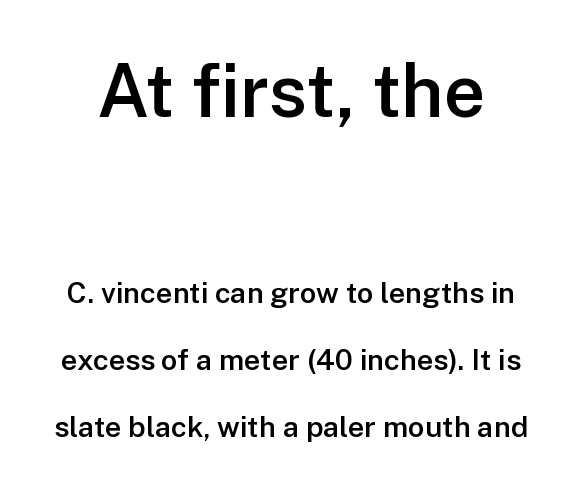
The image shows 73 px semibold sans-serif type, upright; set loose line spacing (2.32x), normal letter spacing, not underlined; the first (top) block is 2.52x larger; low stroke contrast and a medium x-height.
